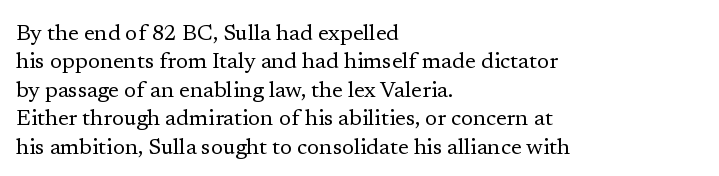
{"italic": "no", "bold": "no", "underline": "no", "align": "left", "line_spacing": "normal", "line_spacing_ratio": 1.29, "letter_spacing": "normal", "letter_spacing_em": 0.0, "glyph_px": 22}
